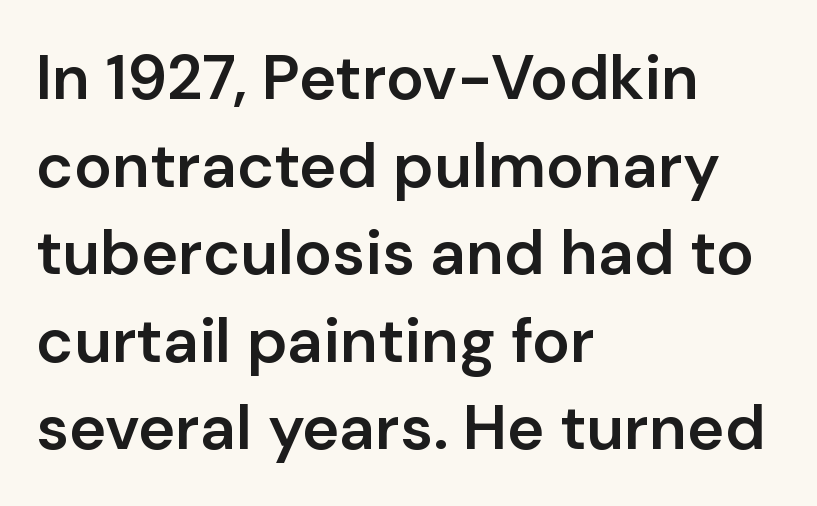
Q: Is the text bold? A: Semi-bold.
Q: Is the text italic (slanted)? A: No, it is upright.
Q: Is the typeface a serif or a sans-serif typeface? A: Sans-serif.
Q: Is the text underlined? A: No.
Q: How is the paragraph aligned? A: Left-aligned.
Q: Is the spacing between letters normal or unusually wide? A: Normal.
Q: Is the spacing between lines tight, normal or loose? A: Normal.
Q: Width (condensed, normal, or wide)? A: Normal.
Q: Stroke contrast? A: Low.
Q: x-height? A: Medium.
Q: Monospaced? A: No.
